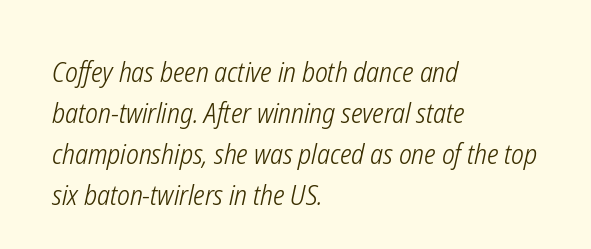
{"italic": "yes", "lean": "right", "slant_degrees": 12, "bold": "no", "weight": "light", "width": "condensed", "stroke_contrast": "low", "x_height": "medium", "monospaced": "no", "underline": "no", "align": "left", "line_spacing": "normal", "line_spacing_ratio": 1.46, "letter_spacing": "normal", "letter_spacing_em": 0.0, "glyph_px": 28}
